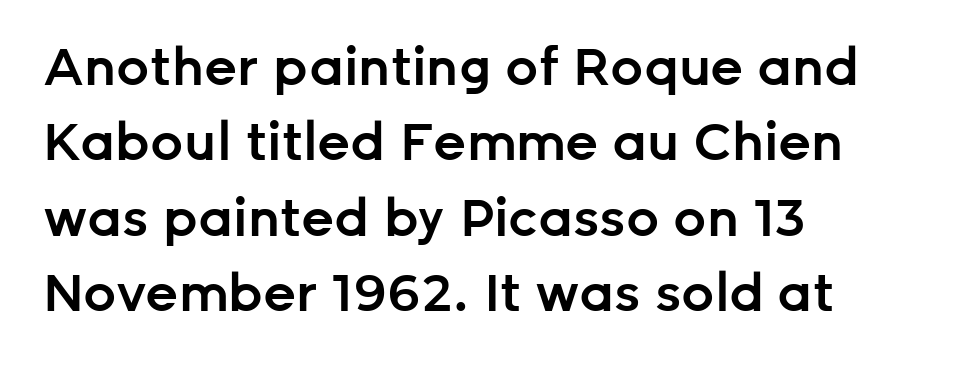
{"serif": "no", "italic": "no", "bold": "semi", "weight": "semibold", "width": "normal", "stroke_contrast": "low", "x_height": "medium", "monospaced": "no", "underline": "no", "align": "left", "line_spacing": "normal", "line_spacing_ratio": 1.45, "letter_spacing": "normal", "letter_spacing_em": 0.0, "glyph_px": 52}
